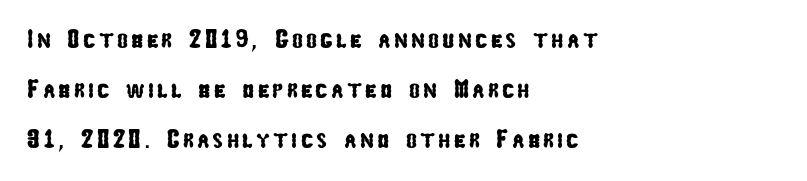
The specimen omits any rule beneath the text block's lines. These lines are set flush left with a ragged right edge. Regarding leading, the lines here are spaced well apart.
